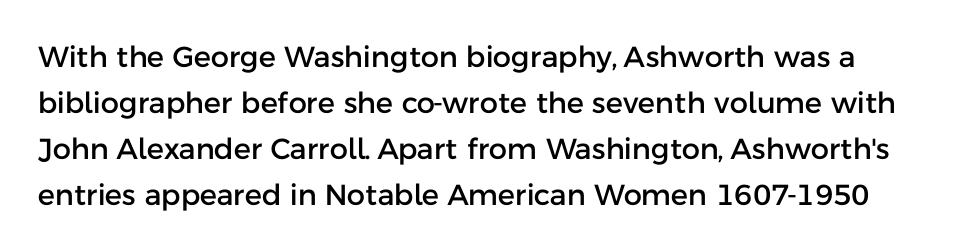
Compared with typical body copy, the letter spacing here is the same. This sample uses a sans-serif face. The passage shown is typed in a proportional face where columns would drift. Type without underlining. Honestly, the row spacing looks completely unremarkable. Do the letters lean? They stand straight.
